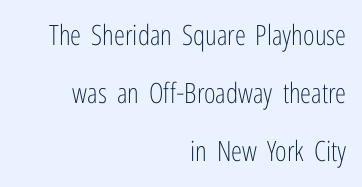
Posture: upright roman. A sans-serif font was chosen for this passage. A typesetter would call this zero additional tracking. Heaviness? Minimal to ordinary, like unemphasized prose. Vertically, the passage feels expansive, rows floating well apart.
